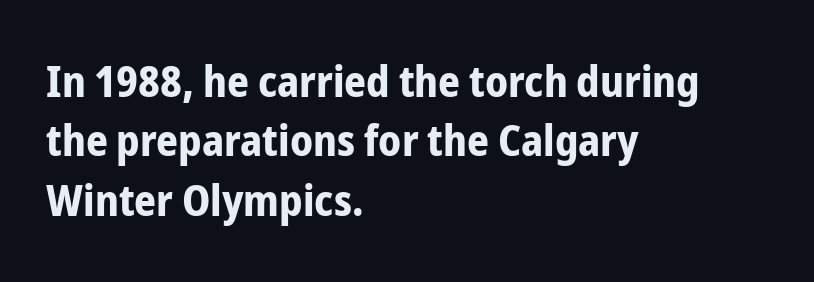
To sum up the face: it is a sans, with no serifs. The face used here is rendered with its standard letterfit. The lettering holds an erect, upright posture throughout. The typesetting leans heavy: a genuine bold. Leftover space on each line is placed entirely after the last word.
